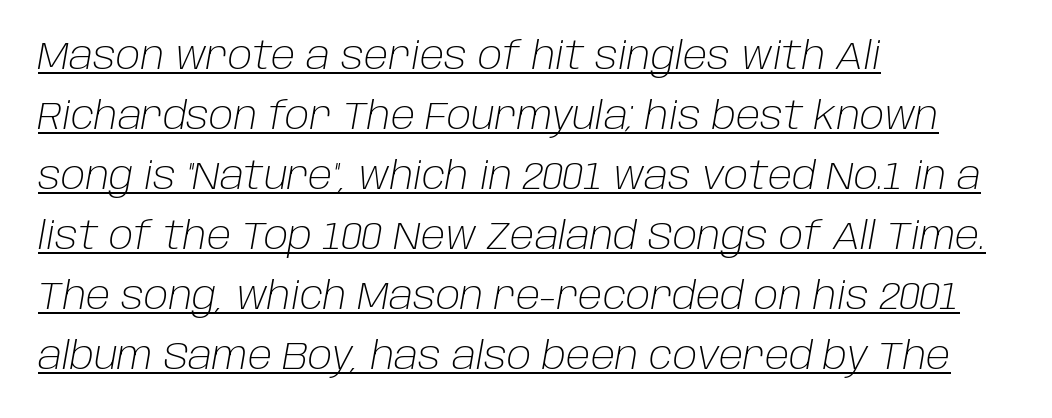
{"italic": "yes", "lean": "right", "slant_degrees": 10, "bold": "no", "weight": "light", "width": "normal", "stroke_contrast": "low", "x_height": "large", "monospaced": "no", "underline": "yes", "align": "left", "line_spacing": "normal", "line_spacing_ratio": 1.58, "letter_spacing": "normal", "letter_spacing_em": 0.0, "glyph_px": 38}
